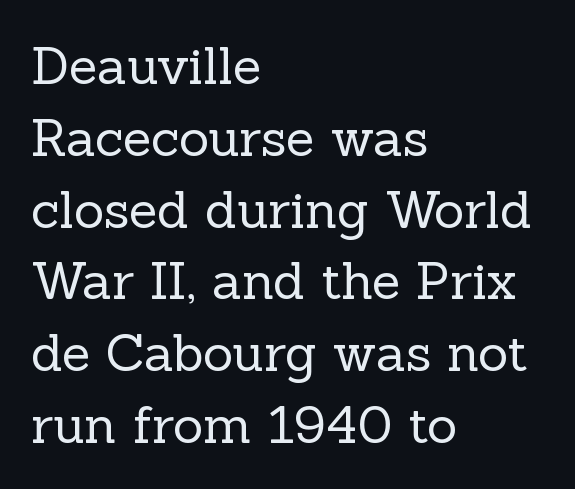
The image shows 52 px regular-weight serif type, upright; set left-aligned, normal line spacing (1.38x), normal letter spacing, not underlined; a medium x-height.
